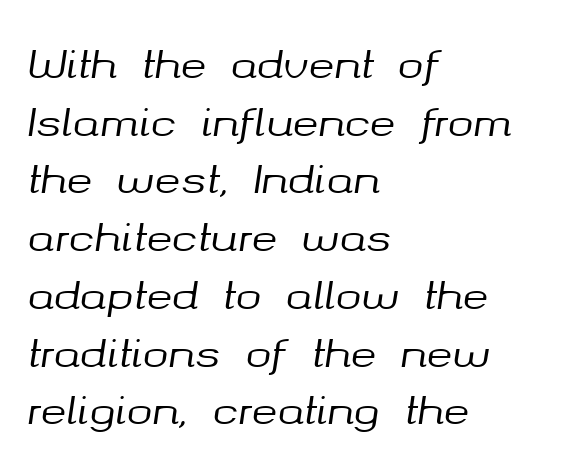
The image shows 39 px text type, italic (leaning right); set left-aligned, normal line spacing (1.48x), normal letter spacing, not underlined; medium stroke contrast and a medium x-height.
